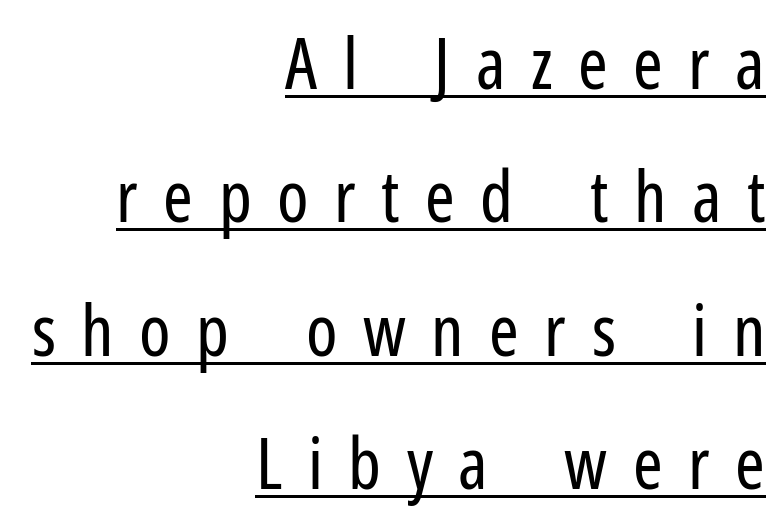
{"serif": "no", "italic": "no", "bold": "no", "weight": "regular", "width": "condensed", "stroke_contrast": "low", "x_height": "medium", "monospaced": "no", "underline": "yes", "align": "right", "line_spacing_ratio": 1.88, "letter_spacing": "wide", "letter_spacing_em": 0.36, "glyph_px": 71}
